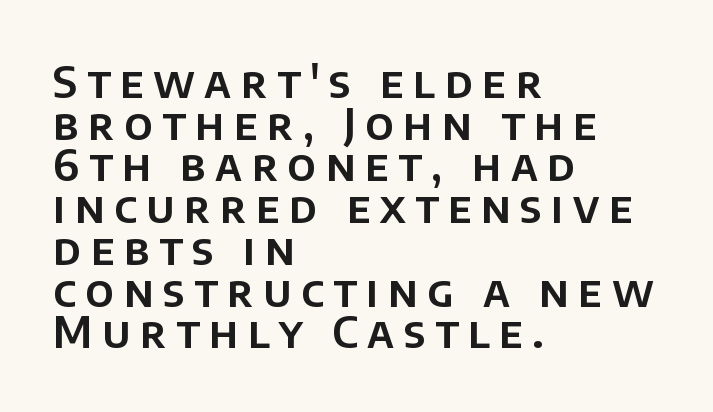
{"serif": "no", "italic": "no", "width": "normal", "stroke_contrast": "low", "x_height": "large", "monospaced": "no", "underline": "no", "align": "left", "line_spacing": "tight", "line_spacing_ratio": 0.97, "letter_spacing": "wide", "letter_spacing_em": 0.22, "glyph_px": 43}
